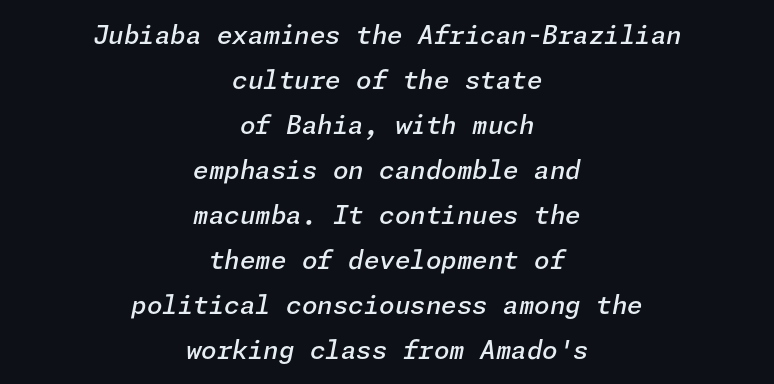
{"italic": "yes", "lean": "right", "slant_degrees": 11, "bold": "semi", "underline": "no", "align": "center", "line_spacing_ratio": 1.8, "letter_spacing": "normal", "letter_spacing_em": 0.0, "glyph_px": 25}
